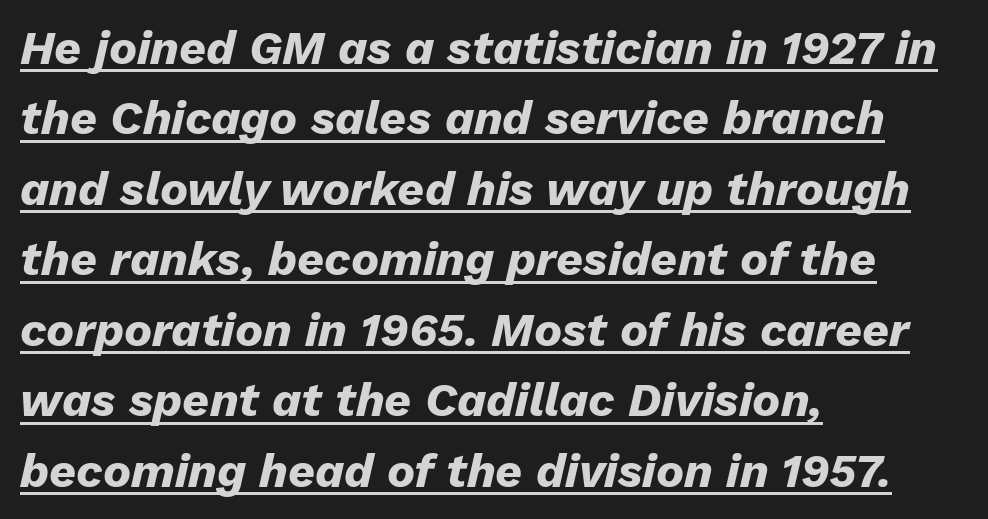
Q: Is the text bold? A: Yes.
Q: Is the text italic (slanted)? A: Yes, it leans right by about 13 degrees.
Q: Is the text underlined? A: Yes.
Q: How is the paragraph aligned? A: Left-aligned.
Q: Is the spacing between letters normal or unusually wide? A: Normal.
Q: Is the spacing between lines tight, normal or loose? A: Normal.
Q: Width (condensed, normal, or wide)? A: Normal.
Q: Stroke contrast? A: Low.
Q: x-height? A: Medium.
Q: Monospaced? A: No.
